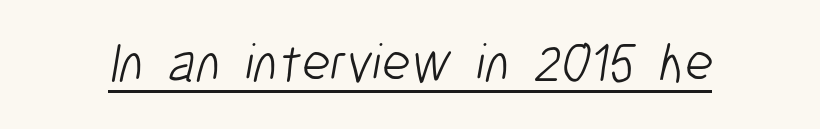
The image shows 55 px light, condensed sans-serif type; set normal letter spacing, underlined; low stroke contrast and a medium x-height.
